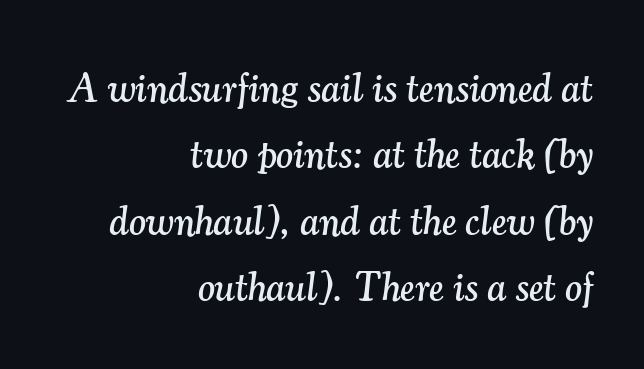
The image shows 40 px serif type, italic (leaning right); set right-aligned, normal line spacing (1.66x), normal letter spacing, not underlined; medium stroke contrast and a small x-height.
